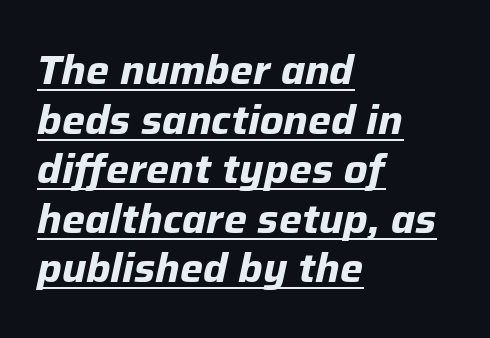
Here the designer chose a conventional face with non-uniform glyph widths. Short note: letters normally spaced. I'd describe the lettering as bold — thick and assertive. Notice how the stems are inclined rather than vertical — that's the hallmark of italics.
